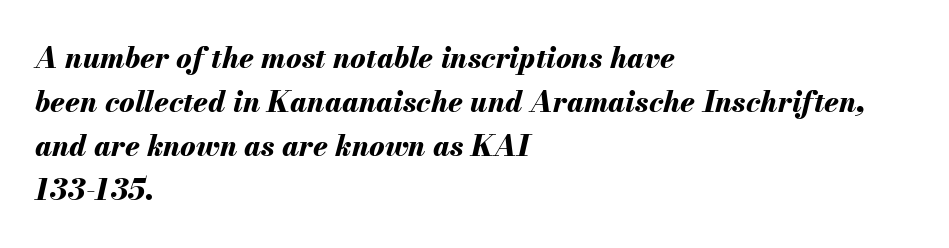
Posture: slanted. The zone under the glyphs is completely vacant. Is this a fixed-width face? No — the glyphs have proportional, varying widths. Spacing between characters is what you'd get straight out of the box. If you measured baseline to baseline, you'd find a middling distance. I'd describe the lettering as bold — thick and assertive.
